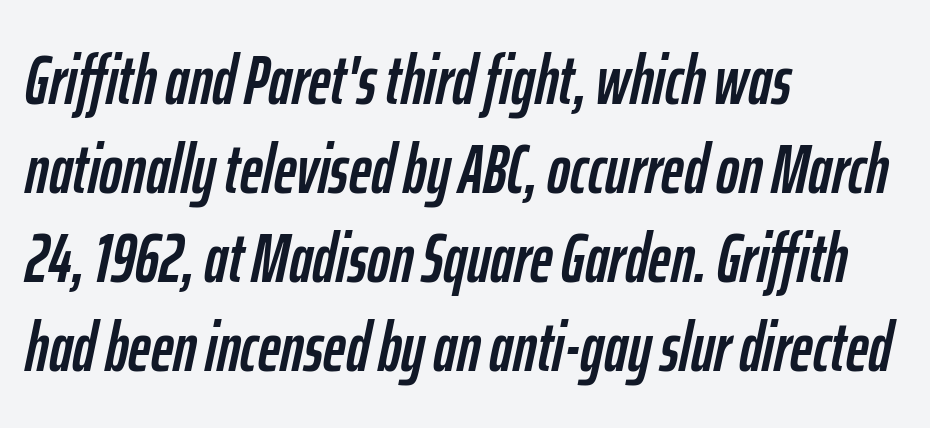
Q: Is the text italic (slanted)? A: Yes, it leans right by about 12 degrees.
Q: Is the text underlined? A: No.
Q: How is the paragraph aligned? A: Left-aligned.
Q: Is the spacing between letters normal or unusually wide? A: Normal.
Q: Is the spacing between lines tight, normal or loose? A: Normal.
Q: Width (condensed, normal, or wide)? A: Condensed.
Q: Stroke contrast? A: Low.
Q: x-height? A: Medium.
Q: Monospaced? A: No.
